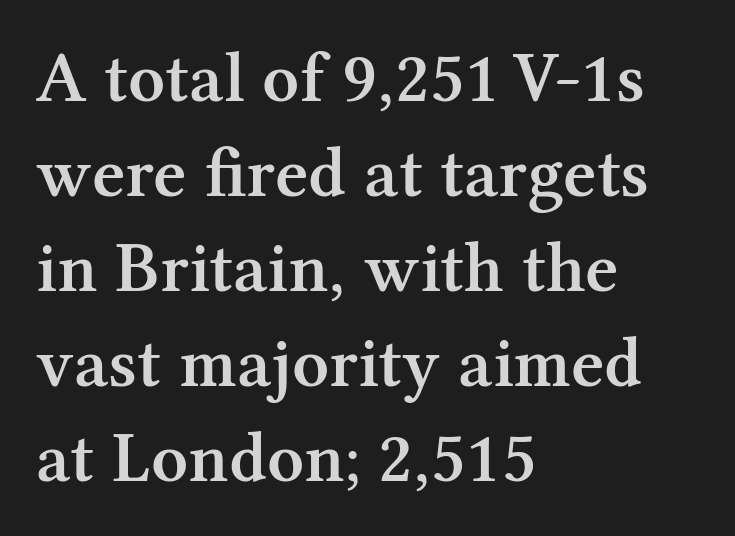
{"serif": "yes", "italic": "no", "bold": "semi", "weight": "semibold", "width": "normal", "stroke_contrast": "medium", "x_height": "medium", "monospaced": "no", "underline": "no", "align": "left", "line_spacing": "normal", "line_spacing_ratio": 1.32, "letter_spacing": "normal", "letter_spacing_em": 0.0, "glyph_px": 72}
